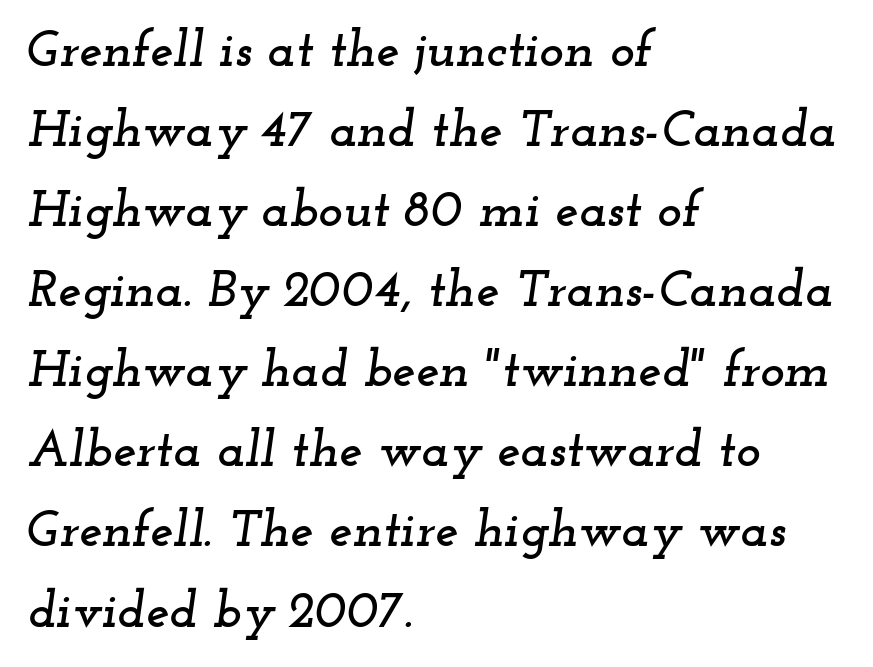
{"serif": "yes", "italic": "yes", "lean": "right", "slant_degrees": 12, "width": "wide", "stroke_contrast": "low", "x_height": "small", "monospaced": "no", "underline": "no", "align": "left", "line_spacing": "normal", "line_spacing_ratio": 1.54, "letter_spacing": "normal", "letter_spacing_em": 0.0, "glyph_px": 52}
